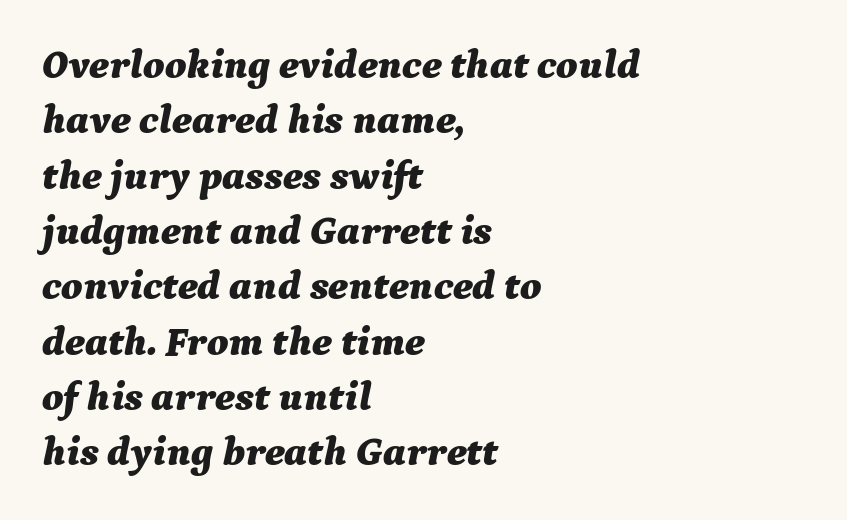
The image shows 41 px bold type, italic (leaning right); set left-aligned, normal line spacing (1.35x), normal letter spacing, not underlined; medium stroke contrast and a medium x-height.
